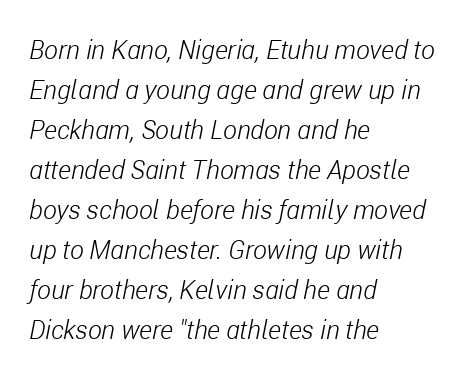
Q: Is the text bold? A: No.
Q: Is the text italic (slanted)? A: Yes, it leans right by about 11 degrees.
Q: Is the text underlined? A: No.
Q: How is the paragraph aligned? A: Left-aligned.
Q: Is the spacing between letters normal or unusually wide? A: Normal.
Q: Is the spacing between lines tight, normal or loose? A: Normal.
